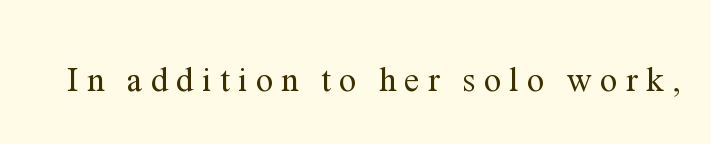
Nobody drew a line under any word here. You could only call the tracking loose — the letters float apart. When letters stand straight like this, we call the style roman or upright. Regarding serifs, this sample has them. Weight: not bold — regular or lighter. This sample has the flowing, uneven cadence of proportional lettering.
